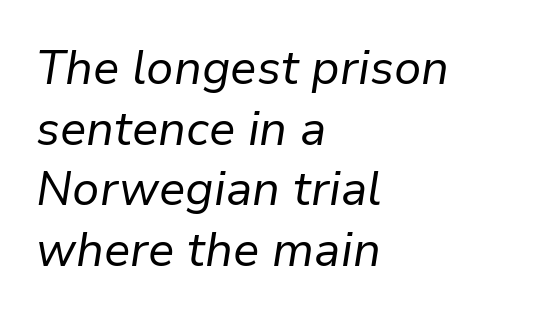
The image shows 47 px regular-weight type, italic (leaning right); set left-aligned, normal line spacing (1.29x), normal letter spacing, not underlined; low stroke contrast and a medium x-height.
